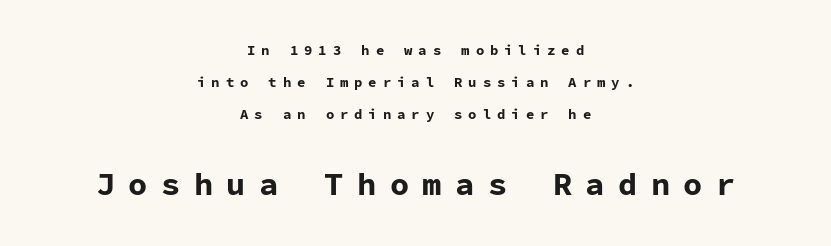
Q: Is the text bold? A: Yes.
Q: Is the text italic (slanted)? A: No, it is upright.
Q: Is the typeface a serif or a sans-serif typeface? A: Sans-serif.
Q: Is the text underlined? A: No.
Q: How is the paragraph aligned? A: Centered.
Q: Is the spacing between letters normal or unusually wide? A: Unusually wide.
Q: Is the spacing between lines tight, normal or loose? A: Loose.
Q: Which block of text is set in a larger size, the first (top) or the second (bottom)? A: The second (bottom) one.
Q: Width (condensed, normal, or wide)? A: Normal.
Q: Stroke contrast? A: Low.
Q: x-height? A: Medium.
Q: Monospaced? A: Yes.
